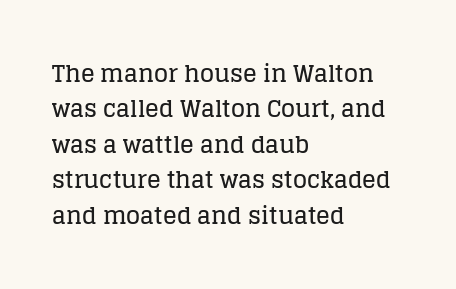
The image shows 23 px text type, upright; set left-aligned, normal line spacing (1.54x), normal letter spacing, not underlined.
